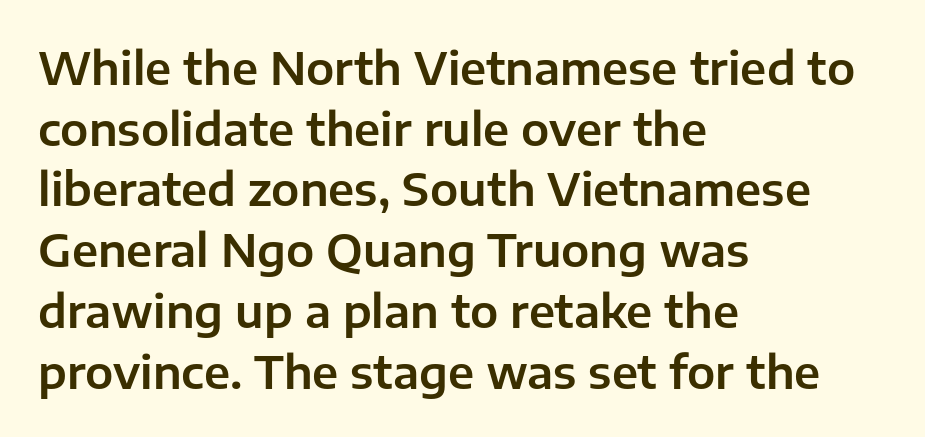
The space directly below the letters is spotless. Each line starts at the same left margin while the right side varies. Designer's note — italics off, roman on. The rendering uses natural spacing where letterforms have individual widths. Short note: letters normally spaced.
